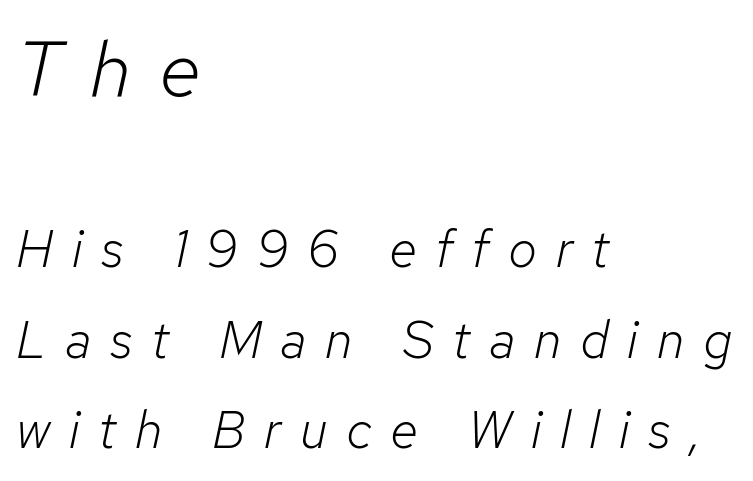
Q: Is the text bold? A: No.
Q: Is the text italic (slanted)? A: Yes, it leans right by about 12 degrees.
Q: Is the text underlined? A: No.
Q: How is the paragraph aligned? A: Left-aligned.
Q: Is the spacing between letters normal or unusually wide? A: Unusually wide.
Q: Which block of text is set in a larger size, the first (top) or the second (bottom)? A: The first (top) one.
Q: Width (condensed, normal, or wide)? A: Normal.
Q: Stroke contrast? A: Low.
Q: x-height? A: Medium.
Q: Monospaced? A: No.
